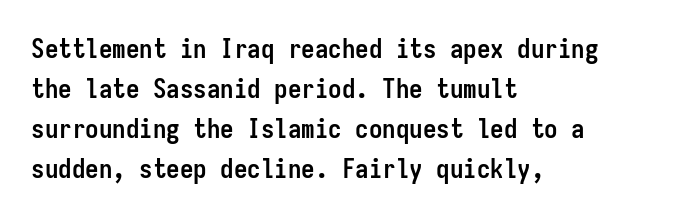
{"italic": "no", "bold": "yes", "underline": "no", "align": "left", "line_spacing": "normal", "line_spacing_ratio": 1.48, "letter_spacing": "normal", "letter_spacing_em": 0.0, "glyph_px": 27}
